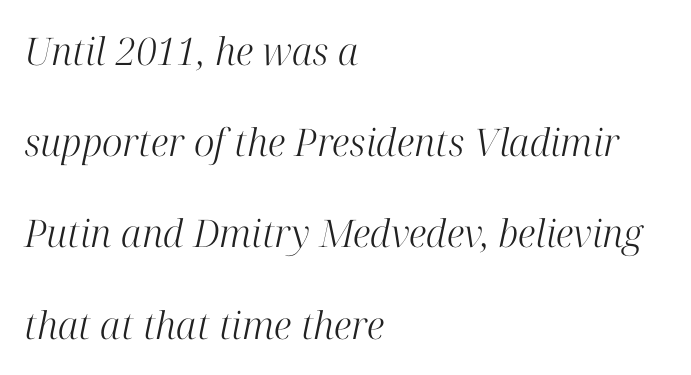
The image shows 38 px light serif type, italic (leaning right); set left-aligned, loose line spacing (2.4x), normal letter spacing, not underlined; high stroke contrast and a medium x-height.
